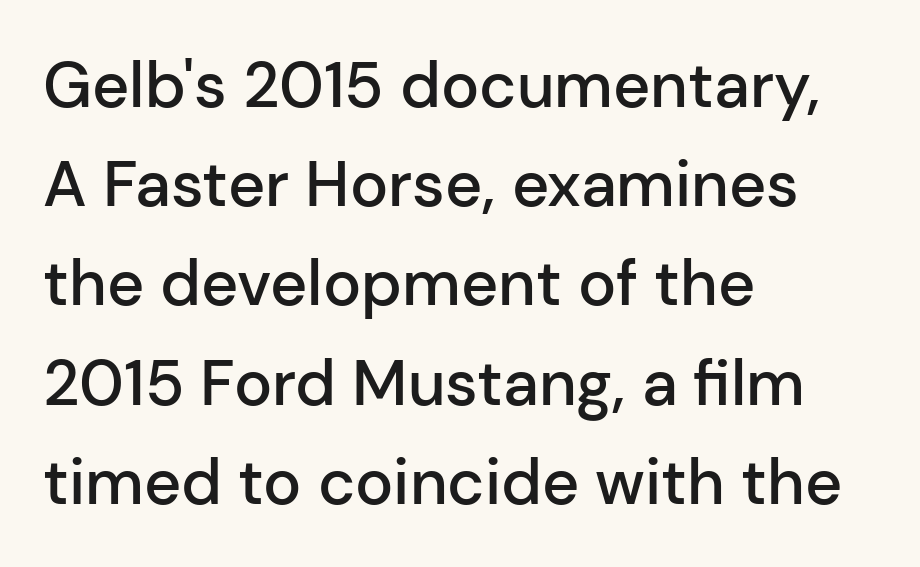
{"serif": "no", "italic": "no", "bold": "semi", "weight": "semibold", "width": "normal", "stroke_contrast": "low", "x_height": "medium", "monospaced": "no", "underline": "no", "align": "left", "line_spacing": "normal", "line_spacing_ratio": 1.55, "letter_spacing": "normal", "letter_spacing_em": 0.0, "glyph_px": 64}
